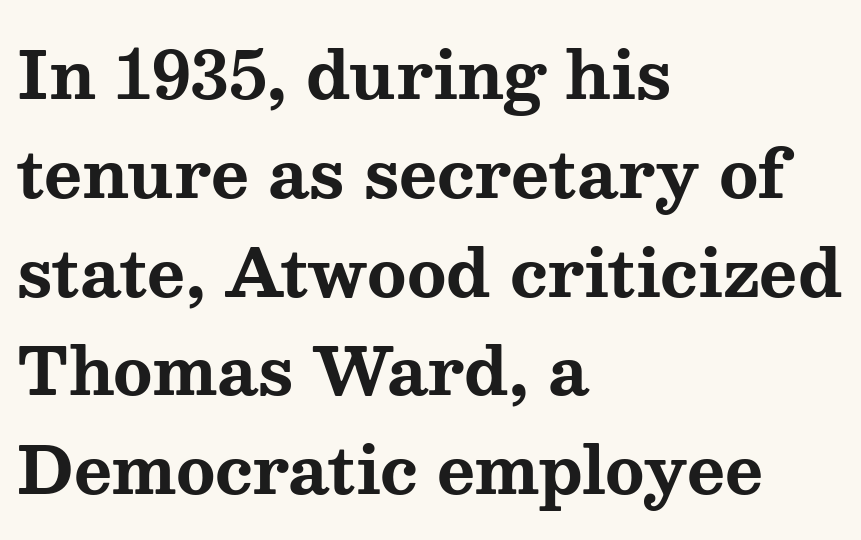
Q: Is the text bold? A: Yes.
Q: Is the text italic (slanted)? A: No, it is upright.
Q: Is the typeface a serif or a sans-serif typeface? A: Serif.
Q: Is the text underlined? A: No.
Q: How is the paragraph aligned? A: Left-aligned.
Q: Is the spacing between letters normal or unusually wide? A: Normal.
Q: Is the spacing between lines tight, normal or loose? A: Normal.
Q: Width (condensed, normal, or wide)? A: Wide.
Q: Stroke contrast? A: Medium.
Q: x-height? A: Medium.
Q: Monospaced? A: No.
